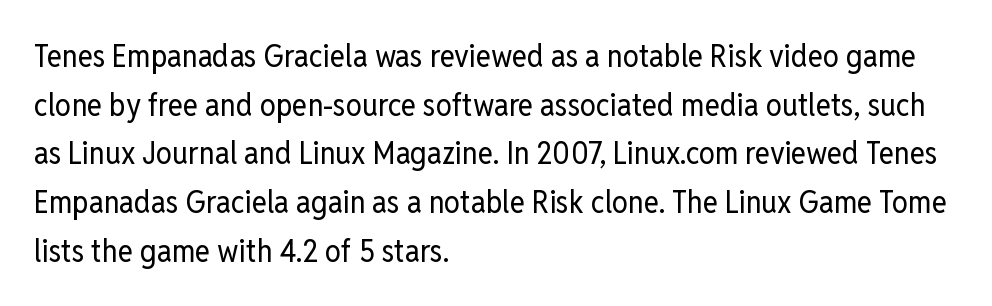
The image shows 32 px regular-weight, condensed sans-serif type, upright; set left-aligned, normal line spacing (1.52x), normal letter spacing, not underlined; low stroke contrast and a medium x-height.
